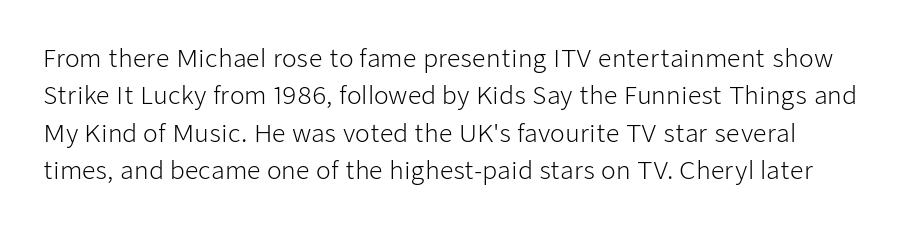
The image shows 24 px text type, upright; set normal line spacing (1.56x), normal letter spacing, not underlined.
